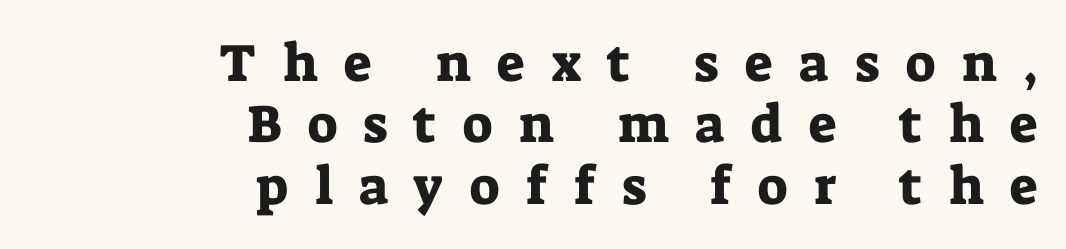
The image shows 53 px serif type, upright; set right-aligned, line spacing 1.16x, unusually wide letter spacing (+0.5 em), not underlined; low stroke contrast and a medium x-height.
